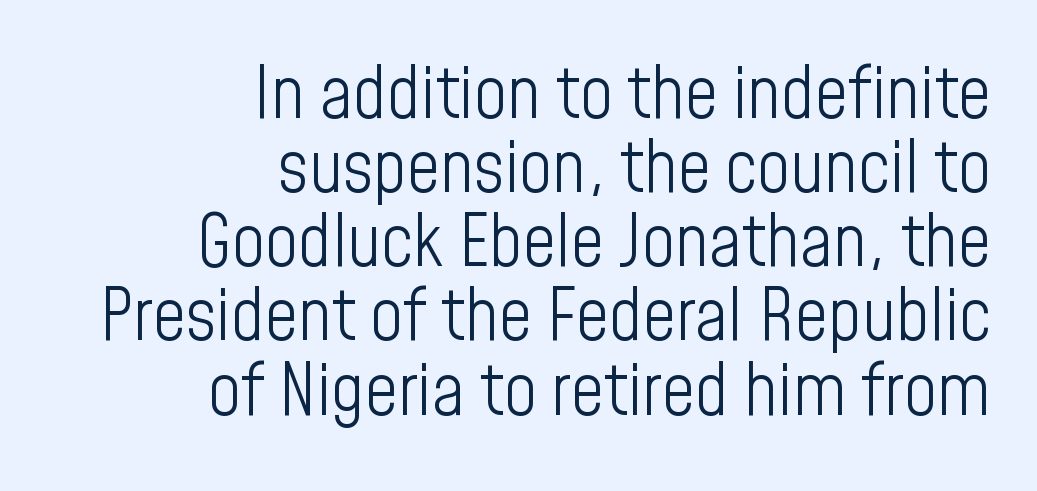
The image shows 72 px light, condensed sans-serif type, upright; set right-aligned, tight line spacing (1.03x), normal letter spacing, not underlined; low stroke contrast and a medium x-height.
